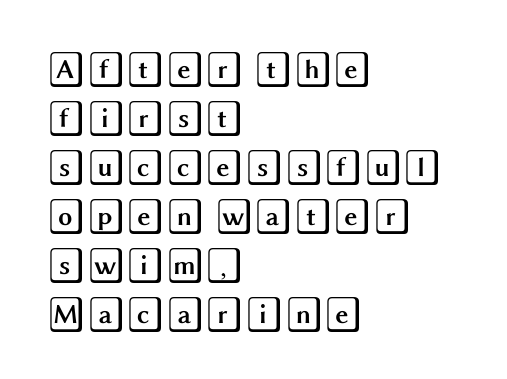
Q: Is the text italic (slanted)? A: No, it is upright.
Q: Is the text underlined? A: No.
Q: How is the paragraph aligned? A: Left-aligned.
Q: Is the spacing between letters normal or unusually wide? A: Normal.
Q: Is the spacing between lines tight, normal or loose? A: Normal.
Q: Width (condensed, normal, or wide)? A: Wide.
Q: x-height? A: Large.
